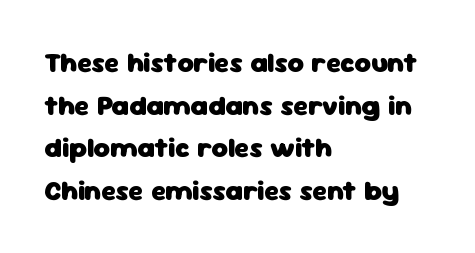
Q: Is the text bold? A: Yes.
Q: Is the text italic (slanted)? A: No, it is upright.
Q: Is the typeface a serif or a sans-serif typeface? A: Sans-serif.
Q: Is the text underlined? A: No.
Q: How is the paragraph aligned? A: Left-aligned.
Q: Is the spacing between letters normal or unusually wide? A: Normal.
Q: Is the spacing between lines tight, normal or loose? A: Normal.
Q: Width (condensed, normal, or wide)? A: Normal.
Q: Stroke contrast? A: Low.
Q: x-height? A: Medium.
Q: Monospaced? A: No.
